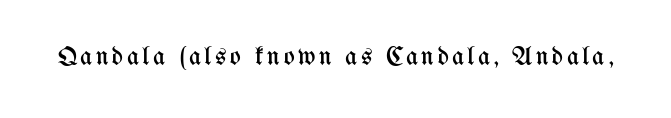
{"italic": "no", "bold": "no", "underline": "no", "glyph_px": 26}
